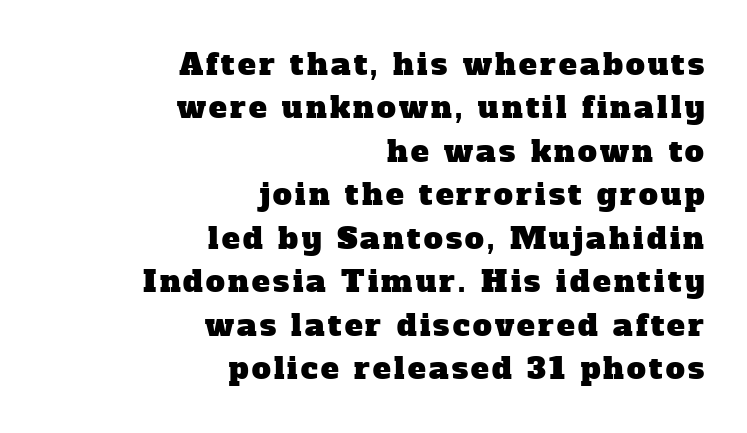
The image shows 30 px serif type; set right-aligned, normal line spacing (1.45x), not underlined; low stroke contrast and a medium x-height.
